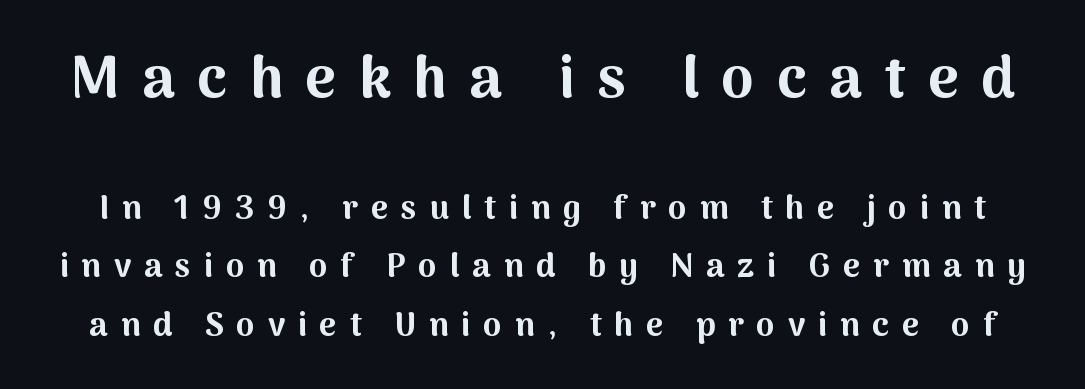
The image shows 58 px bold sans-serif type, upright; set line spacing 1.77x, unusually wide letter spacing (+0.39 em), not underlined; the first (top) block is 1.76x larger; medium stroke contrast and a medium x-height.
